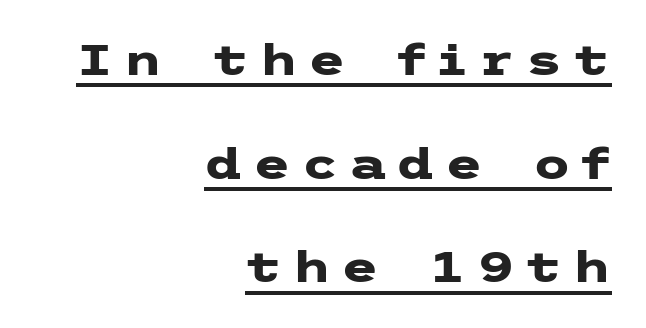
The image shows 43 px heavy, wide sans-serif type, upright; set right-aligned, loose line spacing (2.41x), unusually wide letter spacing (+0.24 em), underlined; low stroke contrast and a medium x-height.
